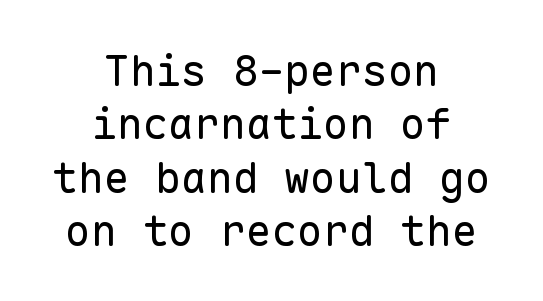
Q: Is the text bold? A: No.
Q: Is the text italic (slanted)? A: No, it is upright.
Q: Is the typeface a serif or a sans-serif typeface? A: Sans-serif.
Q: Is the text underlined? A: No.
Q: How is the paragraph aligned? A: Centered.
Q: Is the spacing between letters normal or unusually wide? A: Normal.
Q: Width (condensed, normal, or wide)? A: Normal.
Q: Stroke contrast? A: Low.
Q: x-height? A: Medium.
Q: Monospaced? A: Yes.
